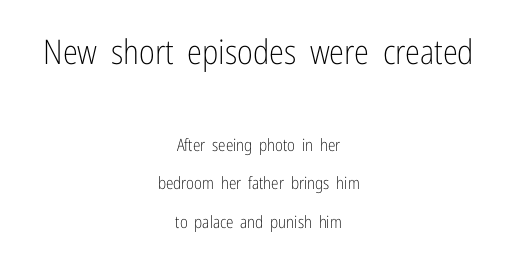
Q: Is the text bold? A: No.
Q: Is the text italic (slanted)? A: No, it is upright.
Q: Is the typeface a serif or a sans-serif typeface? A: Sans-serif.
Q: Is the text underlined? A: No.
Q: How is the paragraph aligned? A: Centered.
Q: Is the spacing between letters normal or unusually wide? A: Normal.
Q: Is the spacing between lines tight, normal or loose? A: Loose.
Q: Which block of text is set in a larger size, the first (top) or the second (bottom)? A: The first (top) one.
Q: Width (condensed, normal, or wide)? A: Condensed.
Q: Stroke contrast? A: Low.
Q: x-height? A: Medium.
Q: Monospaced? A: No.
